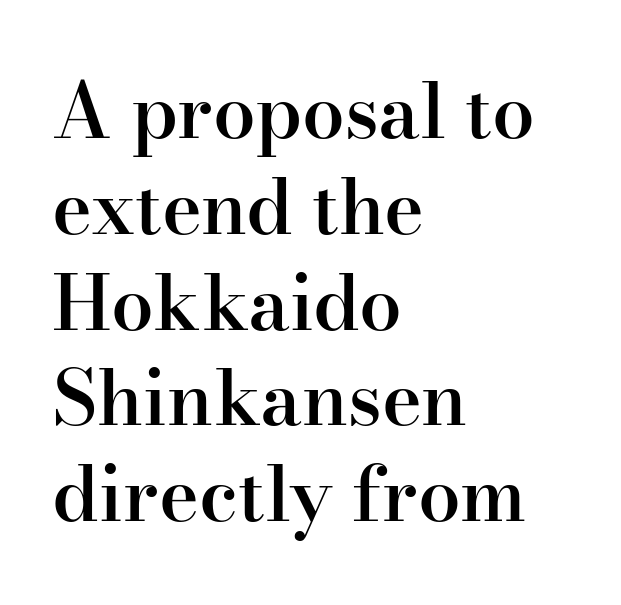
{"serif": "yes", "italic": "no", "bold": "semi", "weight": "semibold", "width": "normal", "stroke_contrast": "high", "x_height": "small", "monospaced": "no", "underline": "no", "align": "left", "line_spacing": "normal", "line_spacing_ratio": 1.26, "letter_spacing": "normal", "letter_spacing_em": 0.0, "glyph_px": 76}
